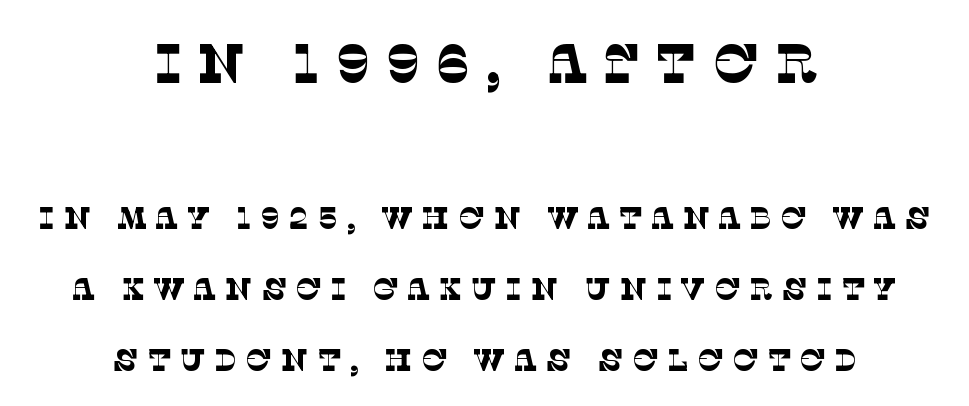
The image shows 55 px thin serif type; set centered, loose line spacing (2.29x), unusually wide letter spacing (+0.26 em), not underlined; the first (top) block is 1.77x larger; low stroke contrast and a large x-height.
